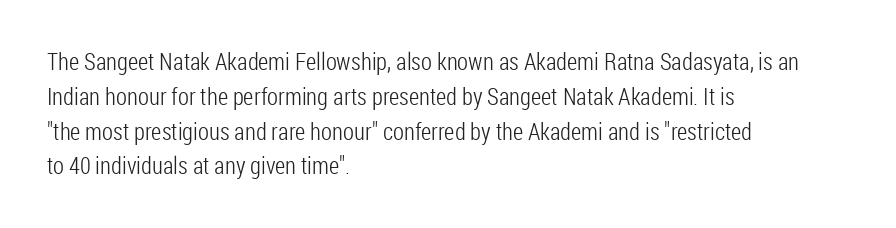
Q: Is the text bold? A: No.
Q: Is the text italic (slanted)? A: No, it is upright.
Q: Is the text underlined? A: No.
Q: How is the paragraph aligned? A: Left-aligned.
Q: Is the spacing between letters normal or unusually wide? A: Normal.
Q: Is the spacing between lines tight, normal or loose? A: Normal.
